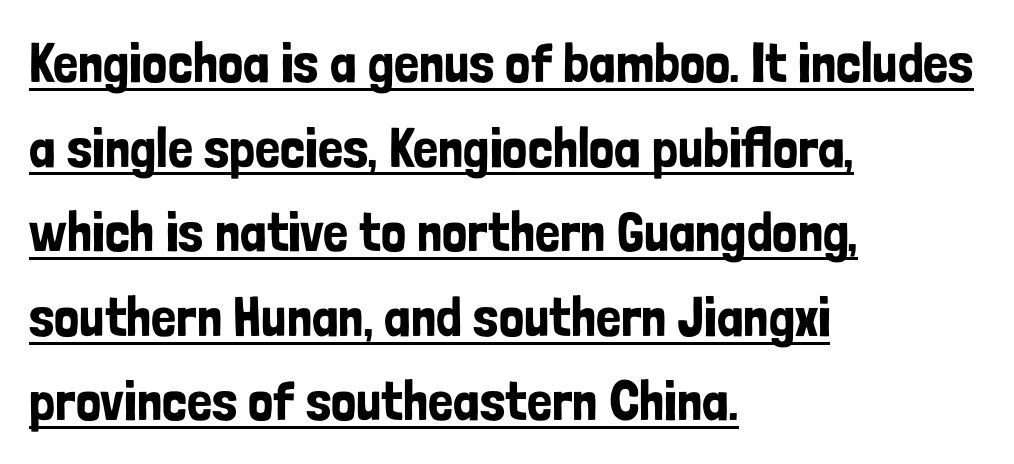
{"serif": "no", "italic": "no", "width": "condensed", "stroke_contrast": "low", "x_height": "medium", "monospaced": "no", "underline": "yes", "align": "left", "line_spacing": "normal", "line_spacing_ratio": 1.51, "letter_spacing": "normal", "letter_spacing_em": 0.0, "glyph_px": 56}
